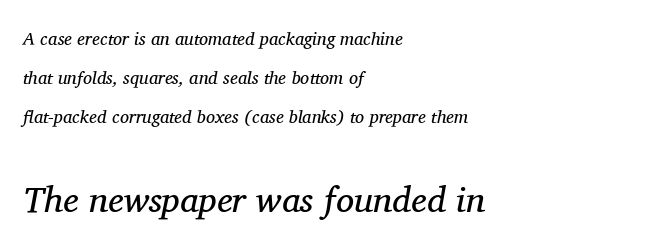
The designer went with a serif here, giving each stem small feet. Any mark beneath the type? The region is blank. The space between consecutive lines is lavish. Visually the block forms a straight wall on the left and a jagged coastline on the right.
